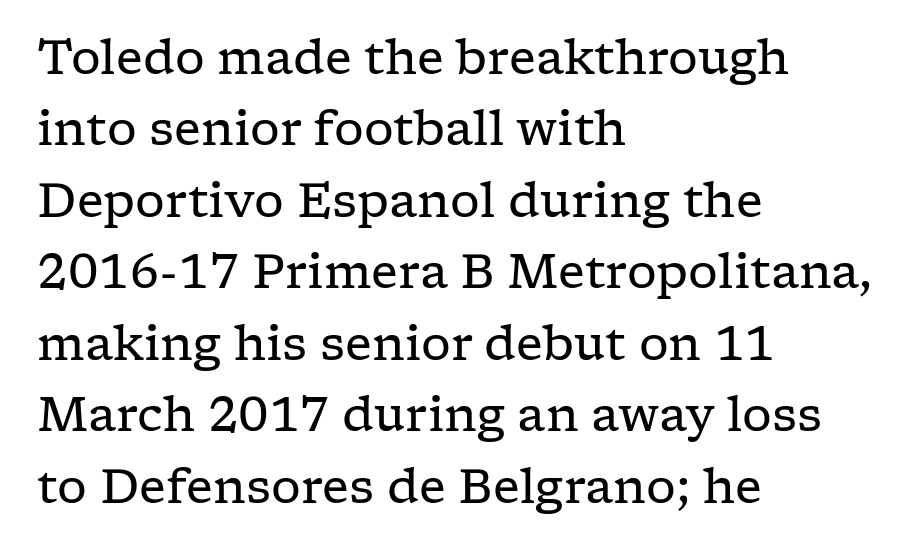
{"serif": "yes", "italic": "no", "bold": "no", "weight": "regular", "width": "wide", "stroke_contrast": "low", "x_height": "medium", "monospaced": "no", "underline": "no", "align": "left", "line_spacing": "normal", "line_spacing_ratio": 1.52, "letter_spacing": "normal", "letter_spacing_em": 0.0, "glyph_px": 47}
